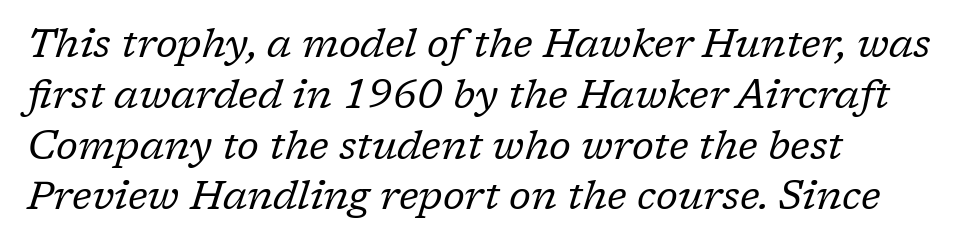
The image shows 40 px regular-weight serif type, italic (leaning right); set left-aligned, normal line spacing (1.27x), normal letter spacing, not underlined; low stroke contrast and a medium x-height.
